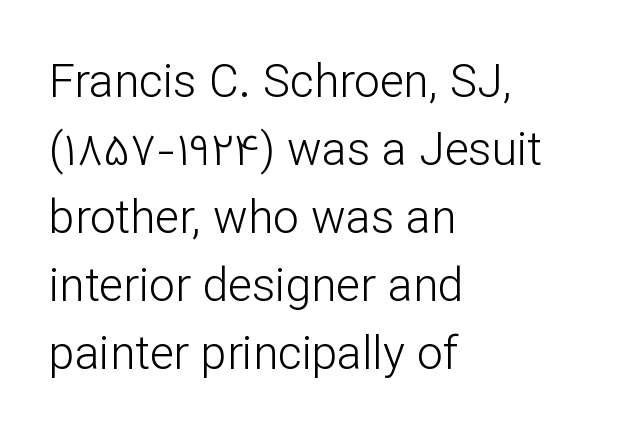
The image shows 46 px light sans-serif type, upright; set left-aligned, normal line spacing (1.48x), normal letter spacing, not underlined; low stroke contrast and a medium x-height.
